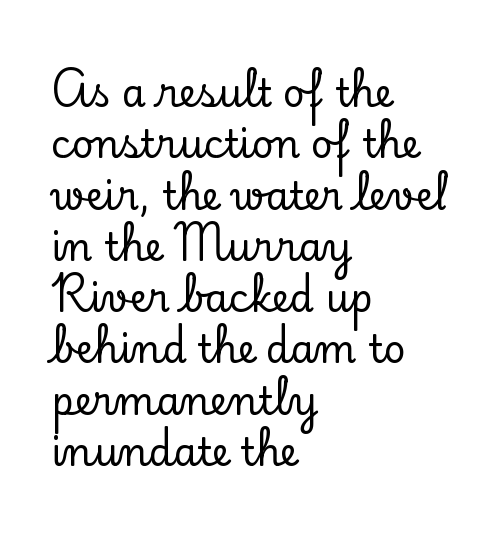
Each letter keeps its own natural width here, so spacing adapts to shape. The line-height multiplier appears to be the usual default. Characters remain perfectly vertical along every line. You could call the tracking neutral — neither tight nor loose. The words here are not underlined. Classification — serif.
